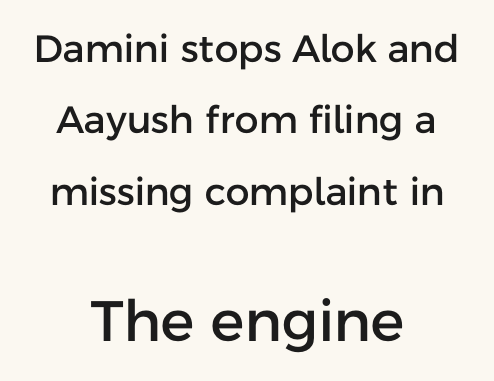
Q: Is the text italic (slanted)? A: No, it is upright.
Q: Is the typeface a serif or a sans-serif typeface? A: Sans-serif.
Q: Is the text underlined? A: No.
Q: How is the paragraph aligned? A: Centered.
Q: Is the spacing between letters normal or unusually wide? A: Normal.
Q: Which block of text is set in a larger size, the first (top) or the second (bottom)? A: The second (bottom) one.
Q: Width (condensed, normal, or wide)? A: Normal.
Q: Stroke contrast? A: Low.
Q: x-height? A: Medium.
Q: Monospaced? A: No.
